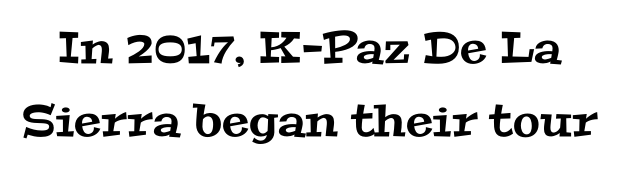
{"serif": "yes", "width": "wide", "stroke_contrast": "medium", "x_height": "medium", "monospaced": "no", "underline": "no", "line_spacing": "normal", "line_spacing_ratio": 1.66, "letter_spacing": "normal", "letter_spacing_em": 0.0, "glyph_px": 44}
